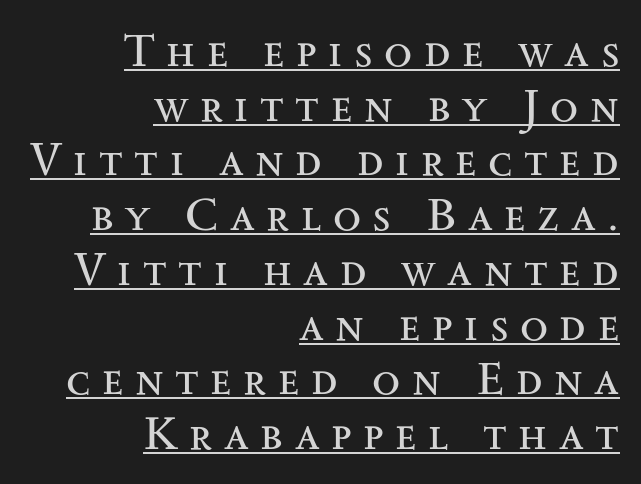
Is this a fixed-width face? No — the glyphs have proportional, varying widths. Every stem runs plumb, perpendicular to the baseline. The setting favours the right margin, as signatures and pull-quotes sometimes do. Heaviness? Minimal to ordinary, like unemphasized prose. Look at the tracking — it's clearly loosened, letters drifting apart.
